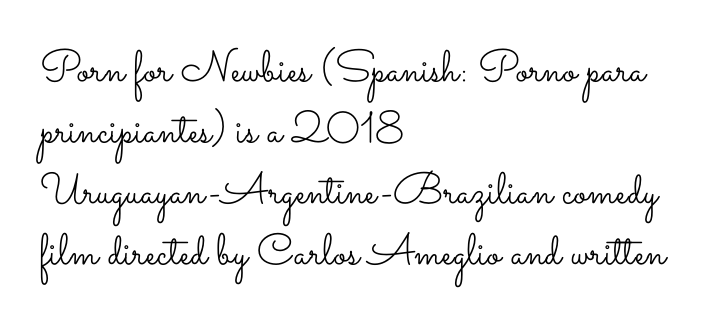
{"bold": "no", "weight": "light", "width": "wide", "stroke_contrast": "low", "x_height": "small", "monospaced": "no", "underline": "no", "align": "left", "line_spacing": "normal", "line_spacing_ratio": 1.39, "letter_spacing": "normal", "letter_spacing_em": 0.0, "glyph_px": 44}
